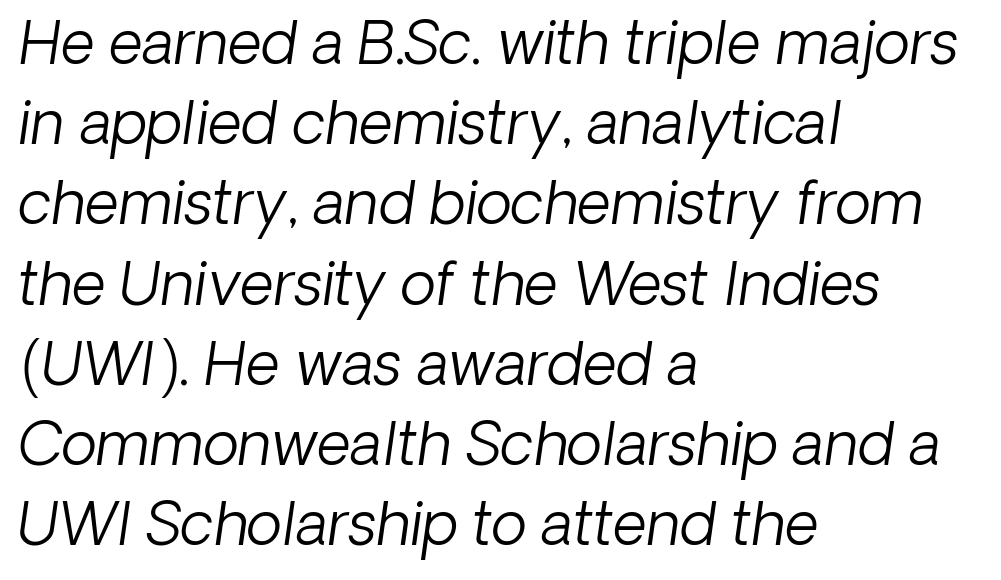
The image shows 59 px light type, italic (leaning right); set left-aligned, normal line spacing (1.36x), normal letter spacing, not underlined; low stroke contrast and a medium x-height.
